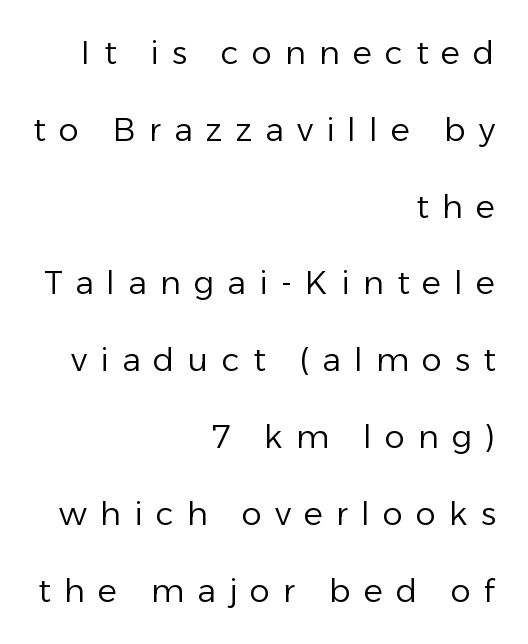
Q: Is the text bold? A: No.
Q: Is the text italic (slanted)? A: No, it is upright.
Q: Is the typeface a serif or a sans-serif typeface? A: Sans-serif.
Q: Is the text underlined? A: No.
Q: How is the paragraph aligned? A: Right-aligned.
Q: Is the spacing between letters normal or unusually wide? A: Unusually wide.
Q: Is the spacing between lines tight, normal or loose? A: Loose.
Q: Width (condensed, normal, or wide)? A: Normal.
Q: Stroke contrast? A: Low.
Q: x-height? A: Medium.
Q: Monospaced? A: No.
